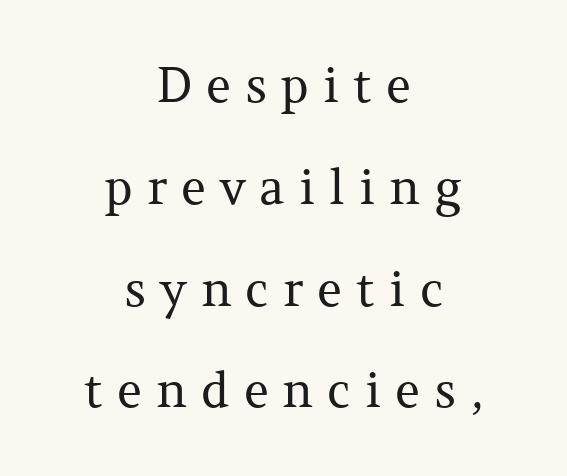
This rendering widens character spacing well past its baseline value. You could not count columns in this text — the font is proportionally spaced. The weight would be labelled regular, book, light, or lighter still. The specimen omits any rule beneath the text block's lines. A typesetter would call this leading open, well beyond the default. This is serif lettering, the kind often seen in printed books.
